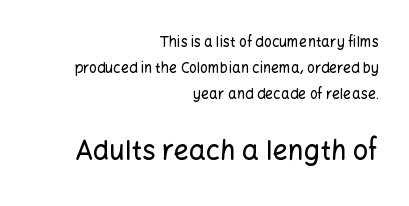
Q: Is the text italic (slanted)? A: No, it is upright.
Q: Is the text underlined? A: No.
Q: How is the paragraph aligned? A: Right-aligned.
Q: Is the spacing between letters normal or unusually wide? A: Normal.
Q: Which block of text is set in a larger size, the first (top) or the second (bottom)? A: The second (bottom) one.
